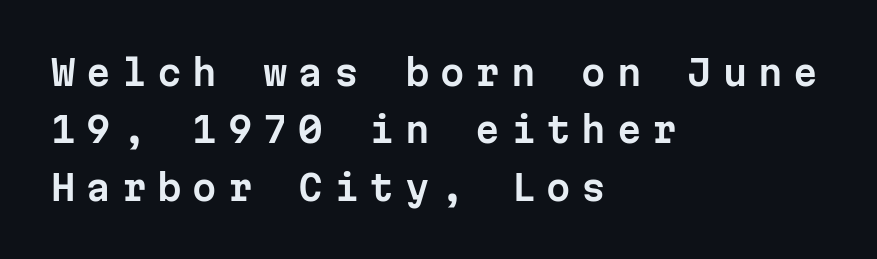
Is the block centered? No — it sits flush against the left margin. Think of a typewriter: that constant character pitch is what you see here. If you drew a line through each stem, it would be perfectly vertical. Glance below the letters and you will spot only blank space.
